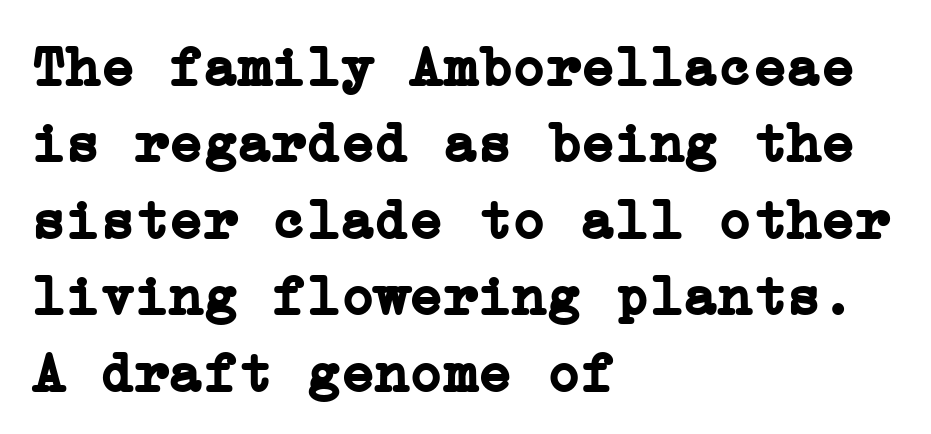
The image shows 57 px semibold serif type, upright; set left-aligned, normal line spacing (1.34x), normal letter spacing, not underlined; low stroke contrast and a medium x-height.
